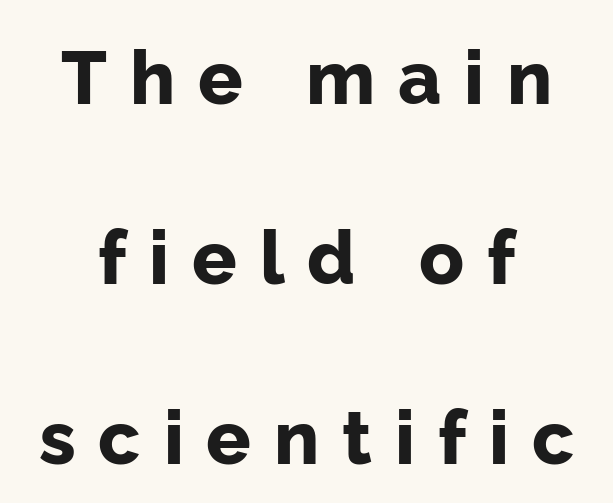
Q: Is the text bold? A: Yes.
Q: Is the text italic (slanted)? A: No, it is upright.
Q: Is the typeface a serif or a sans-serif typeface? A: Sans-serif.
Q: Is the text underlined? A: No.
Q: How is the paragraph aligned? A: Centered.
Q: Is the spacing between letters normal or unusually wide? A: Unusually wide.
Q: Is the spacing between lines tight, normal or loose? A: Loose.
Q: Width (condensed, normal, or wide)? A: Normal.
Q: Stroke contrast? A: Low.
Q: x-height? A: Medium.
Q: Monospaced? A: No.
